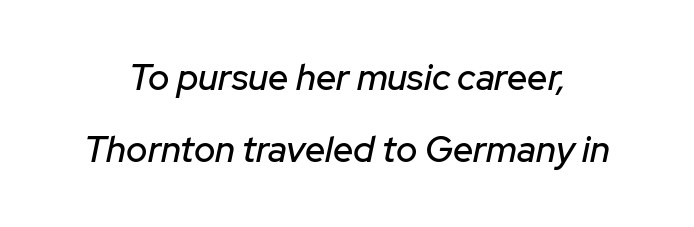
{"italic": "yes", "lean": "right", "slant_degrees": 12, "width": "normal", "stroke_contrast": "low", "x_height": "medium", "monospaced": "no", "underline": "no", "line_spacing": "loose", "line_spacing_ratio": 2.01, "letter_spacing": "normal", "letter_spacing_em": 0.0, "glyph_px": 36}
